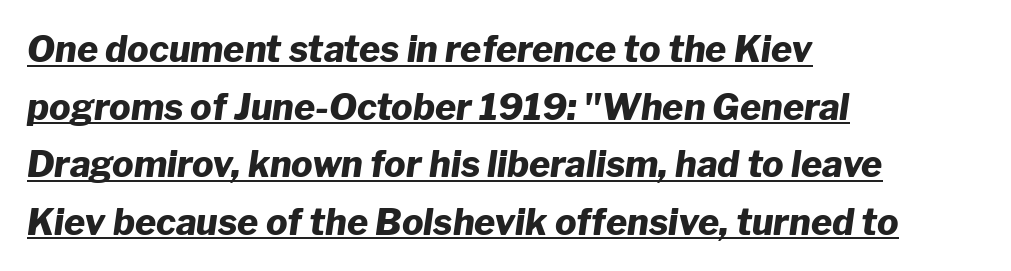
Q: Is the text bold? A: Yes.
Q: Is the text italic (slanted)? A: Yes, it leans right by about 8 degrees.
Q: Is the text underlined? A: Yes.
Q: How is the paragraph aligned? A: Left-aligned.
Q: Is the spacing between letters normal or unusually wide? A: Normal.
Q: Is the spacing between lines tight, normal or loose? A: Normal.
Q: Width (condensed, normal, or wide)? A: Normal.
Q: Stroke contrast? A: Low.
Q: x-height? A: Medium.
Q: Monospaced? A: No.
